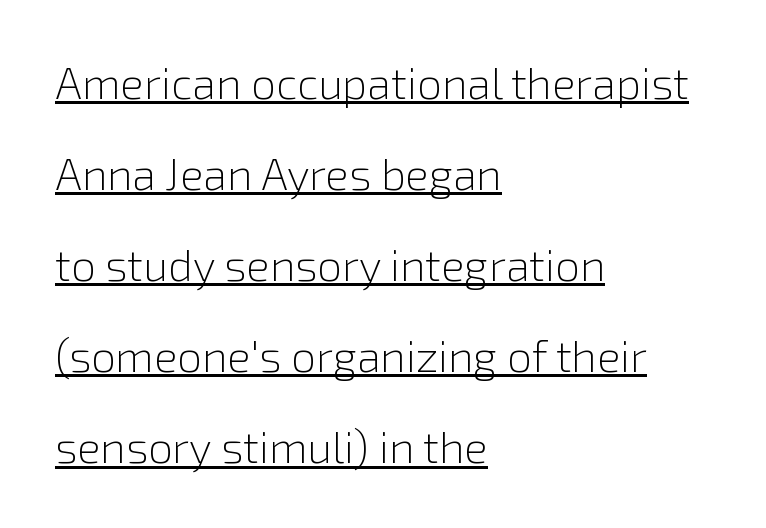
{"serif": "no", "italic": "no", "bold": "no", "weight": "light", "width": "normal", "stroke_contrast": "low", "x_height": "medium", "monospaced": "no", "underline": "yes", "align": "left", "line_spacing": "loose", "line_spacing_ratio": 2.07, "letter_spacing": "normal", "letter_spacing_em": 0.0, "glyph_px": 44}
